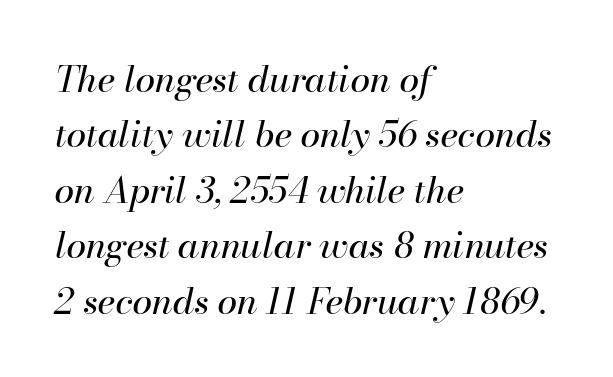
Q: Is the text bold? A: No.
Q: Is the text italic (slanted)? A: Yes, it leans right by about 13 degrees.
Q: Is the text underlined? A: No.
Q: How is the paragraph aligned? A: Left-aligned.
Q: Is the spacing between letters normal or unusually wide? A: Normal.
Q: Is the spacing between lines tight, normal or loose? A: Normal.
Q: Width (condensed, normal, or wide)? A: Normal.
Q: Stroke contrast? A: High.
Q: x-height? A: Small.
Q: Monospaced? A: No.
